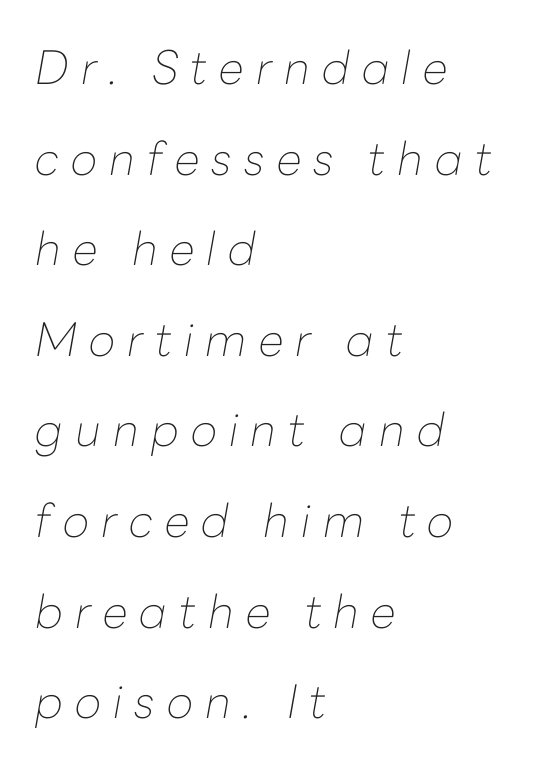
Q: Is the text bold? A: No.
Q: Is the text italic (slanted)? A: Yes, it leans right by about 10 degrees.
Q: Is the text underlined? A: No.
Q: How is the paragraph aligned? A: Left-aligned.
Q: Is the spacing between letters normal or unusually wide? A: Unusually wide.
Q: Is the spacing between lines tight, normal or loose? A: Loose.
Q: Width (condensed, normal, or wide)? A: Normal.
Q: Stroke contrast? A: Low.
Q: x-height? A: Medium.
Q: Monospaced? A: No.
